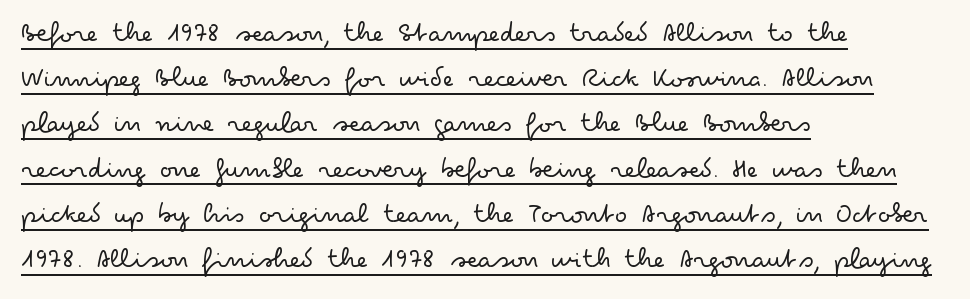
Inter-character spacing is left at the font's built-in metrics. Varying glyph widths throughout — classic text-font behaviour. Baseline-to-baseline distance is the conventional proportion of letter height. If you drew a ruler down the left edge, every line would touch it. These lines were composed using upright roman letters.
